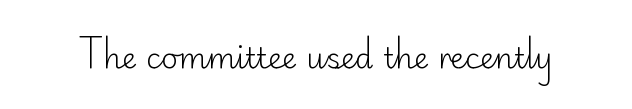
Q: Is the text bold? A: No.
Q: Is the text italic (slanted)? A: No, it is upright.
Q: Is the typeface a serif or a sans-serif typeface? A: Sans-serif.
Q: Is the text underlined? A: No.
Q: Is the spacing between letters normal or unusually wide? A: Normal.
Q: Width (condensed, normal, or wide)? A: Normal.
Q: Stroke contrast? A: Low.
Q: x-height? A: Small.
Q: Monospaced? A: No.
